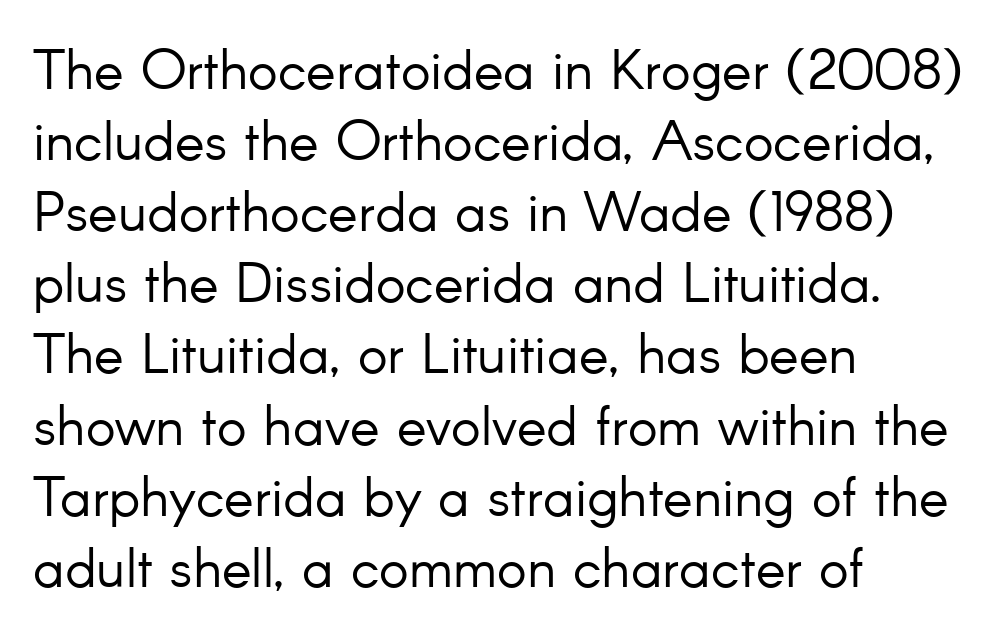
Q: Is the text bold? A: No.
Q: Is the text italic (slanted)? A: No, it is upright.
Q: Is the typeface a serif or a sans-serif typeface? A: Sans-serif.
Q: Is the text underlined? A: No.
Q: How is the paragraph aligned? A: Left-aligned.
Q: Is the spacing between letters normal or unusually wide? A: Normal.
Q: Is the spacing between lines tight, normal or loose? A: Normal.
Q: Width (condensed, normal, or wide)? A: Normal.
Q: Stroke contrast? A: Low.
Q: x-height? A: Small.
Q: Monospaced? A: No.
